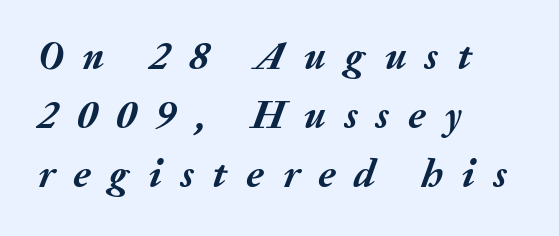
Q: Is the text bold? A: Yes.
Q: Is the text italic (slanted)? A: Yes, it leans right by about 20 degrees.
Q: Is the text underlined? A: No.
Q: How is the paragraph aligned? A: Left-aligned.
Q: Is the spacing between letters normal or unusually wide? A: Unusually wide.
Q: Is the spacing between lines tight, normal or loose? A: Normal.
Q: Width (condensed, normal, or wide)? A: Normal.
Q: Stroke contrast? A: Medium.
Q: x-height? A: Medium.
Q: Monospaced? A: No.
